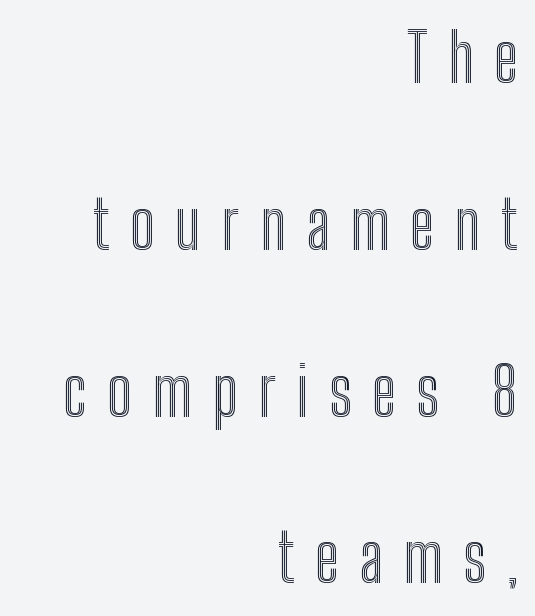
{"italic": "no", "width": "condensed", "x_height": "medium", "monospaced": "no", "underline": "no", "align": "right", "line_spacing": "loose", "line_spacing_ratio": 2.49, "letter_spacing": "wide", "letter_spacing_em": 0.3, "glyph_px": 67}
